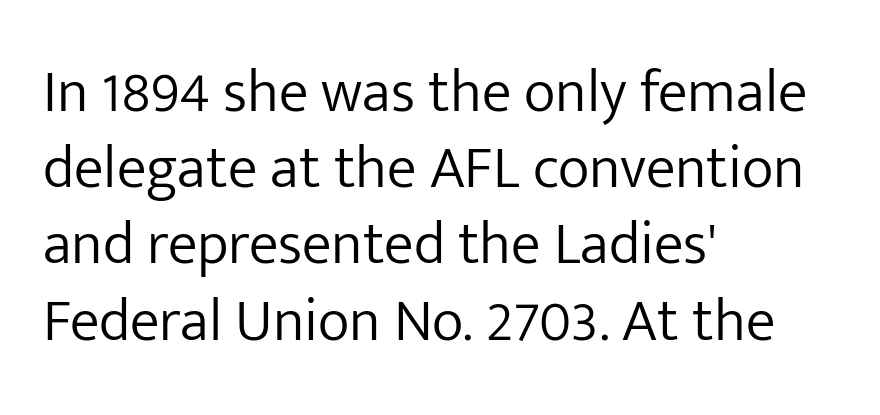
The image shows 60 px light sans-serif type, upright; set left-aligned, normal line spacing (1.27x), normal letter spacing, not underlined; low stroke contrast and a medium x-height.
